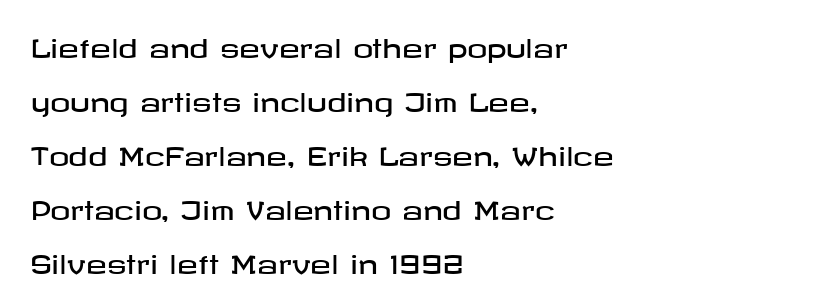
Q: Is the text italic (slanted)? A: No, it is upright.
Q: Is the text underlined? A: No.
Q: How is the paragraph aligned? A: Left-aligned.
Q: Is the spacing between letters normal or unusually wide? A: Normal.
Q: Is the spacing between lines tight, normal or loose? A: Loose.
